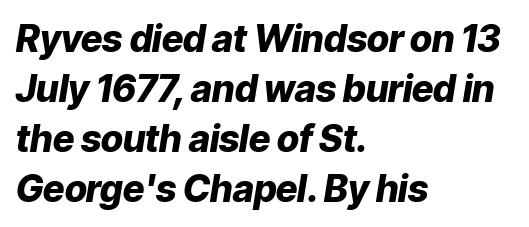
The gap between lines stays unmarked. Between one letter and the next there's only the usual sliver of space. The font's italic variant was chosen for this text. A typesetter would call this leading conventional body-copy spacing. Notice how thick the strokes are: this is what a full bold looks like. Left-aligned paragraph, ragged on the right.
